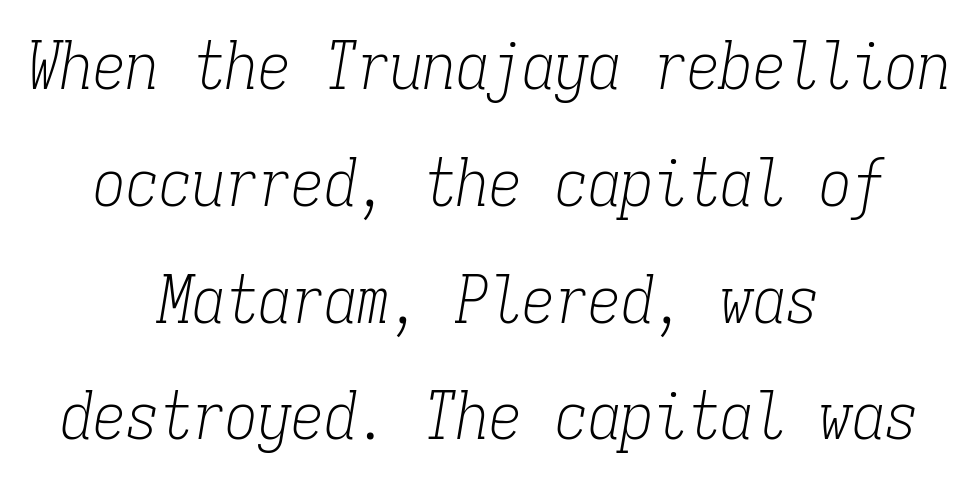
Q: Is the text bold? A: No.
Q: Is the text italic (slanted)? A: Yes, it leans right by about 9 degrees.
Q: Is the typeface a serif or a sans-serif typeface? A: Serif.
Q: Is the text underlined? A: No.
Q: How is the paragraph aligned? A: Centered.
Q: Is the spacing between letters normal or unusually wide? A: Normal.
Q: Width (condensed, normal, or wide)? A: Condensed.
Q: Stroke contrast? A: Low.
Q: x-height? A: Medium.
Q: Monospaced? A: Yes.
